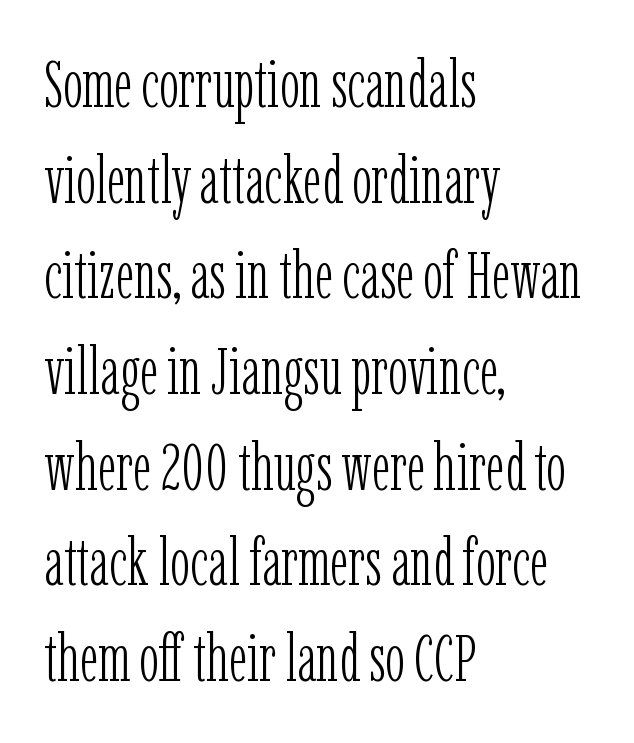
Style check: upright. Anything drawn beneath the words? Only blank space. The glyphs in this specimen are seriffed. These lines keep a tight, regular rhythm from letter to letter.
